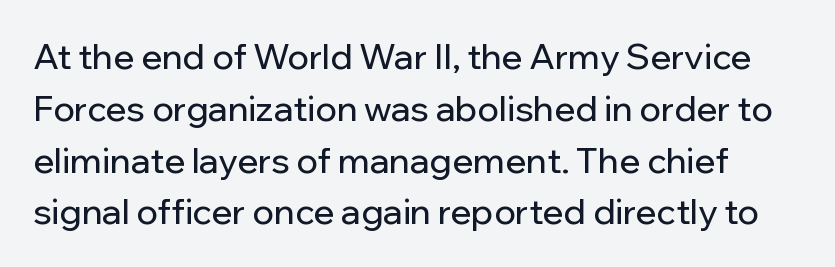
Q: Is the text italic (slanted)? A: No, it is upright.
Q: Is the typeface a serif or a sans-serif typeface? A: Sans-serif.
Q: Is the text underlined? A: No.
Q: Is the spacing between letters normal or unusually wide? A: Normal.
Q: Is the spacing between lines tight, normal or loose? A: Normal.
Q: Width (condensed, normal, or wide)? A: Normal.
Q: Stroke contrast? A: Low.
Q: x-height? A: Medium.
Q: Monospaced? A: No.
